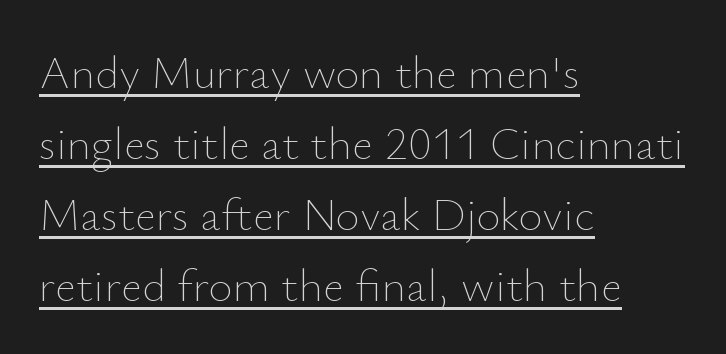
{"italic": "no", "bold": "no", "weight": "thin", "width": "normal", "stroke_contrast": "low", "x_height": "small", "monospaced": "no", "underline": "yes", "align": "left", "line_spacing": "normal", "line_spacing_ratio": 1.54, "letter_spacing": "normal", "letter_spacing_em": 0.0, "glyph_px": 46}
